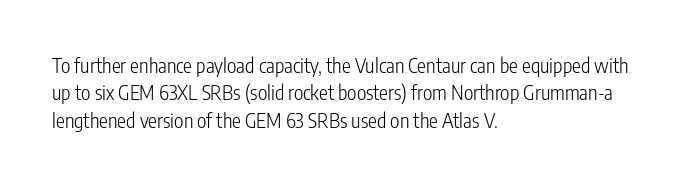
Caption: standard tracking, unaltered. Alignment: flush left. Line spacing here is normal. Weight: not bold — regular or lighter.
